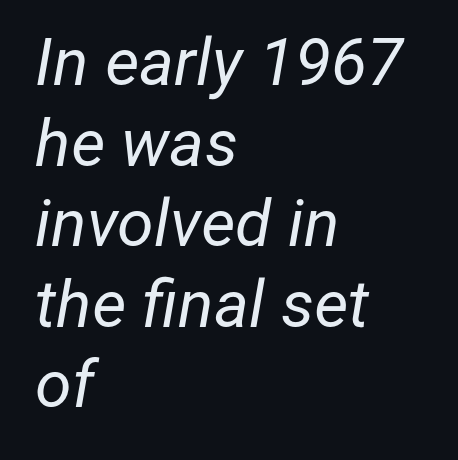
The image shows 66 px regular-weight type, italic (leaning right); set left-aligned, line spacing 1.22x, normal letter spacing, not underlined; low stroke contrast and a medium x-height.
